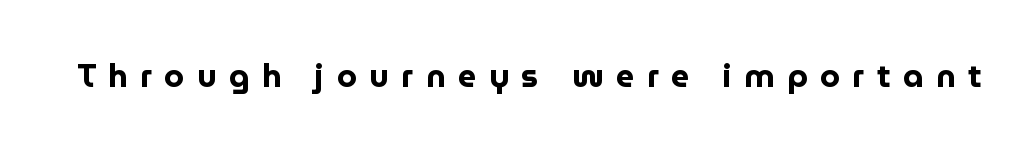
Q: Is the text bold? A: Yes.
Q: Is the text italic (slanted)? A: No, it is upright.
Q: Is the typeface a serif or a sans-serif typeface? A: Sans-serif.
Q: Is the text underlined? A: No.
Q: Is the spacing between letters normal or unusually wide? A: Unusually wide.
Q: Width (condensed, normal, or wide)? A: Normal.
Q: Stroke contrast? A: Low.
Q: x-height? A: Medium.
Q: Monospaced? A: No.
